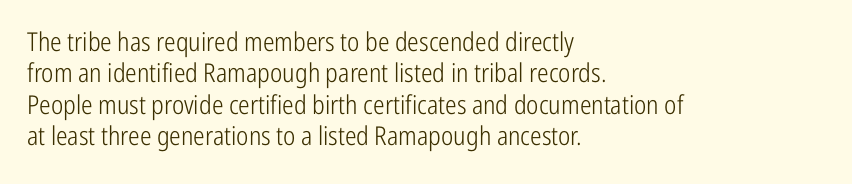
The image shows 26 px text type, upright; set left-aligned, line spacing 1.21x, normal letter spacing, not underlined.
